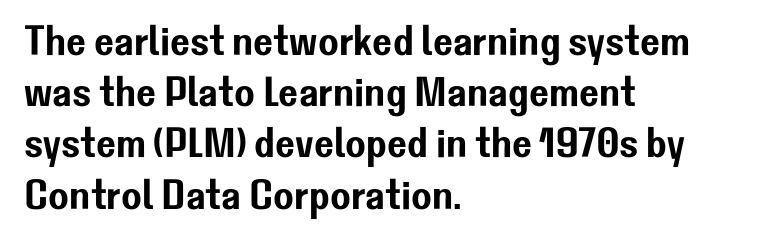
{"serif": "no", "italic": "no", "width": "normal", "stroke_contrast": "low", "x_height": "medium", "monospaced": "no", "underline": "no", "align": "left", "line_spacing_ratio": 1.22, "letter_spacing": "normal", "letter_spacing_em": 0.0, "glyph_px": 42}
